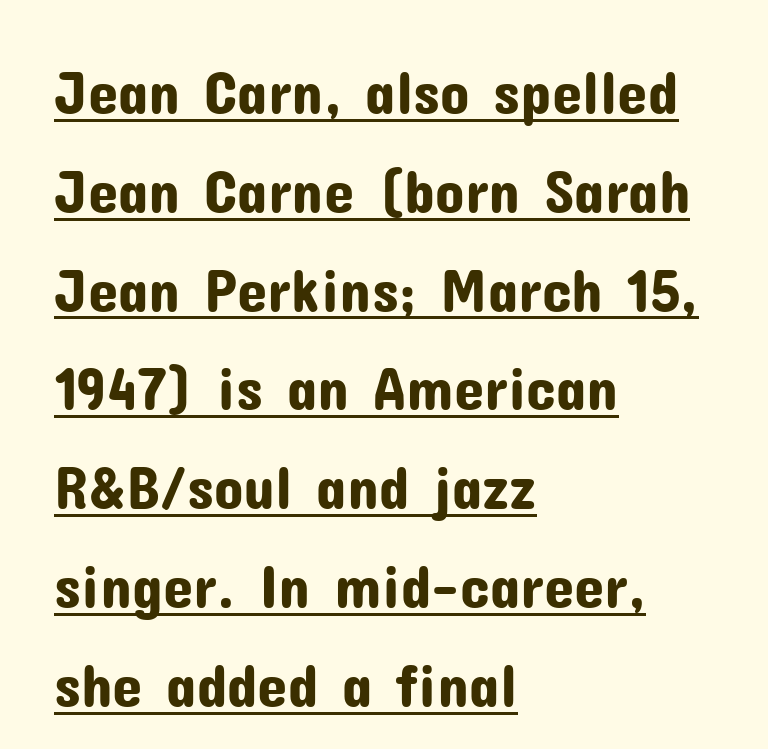
Is there much room between lines? A standard amount, neither cramped nor airy. Serifs: no, the terminals of the letterforms are clean. Glance below the letters and you will spot a drawn line. Spacing between characters is what you'd get straight out of the box.
